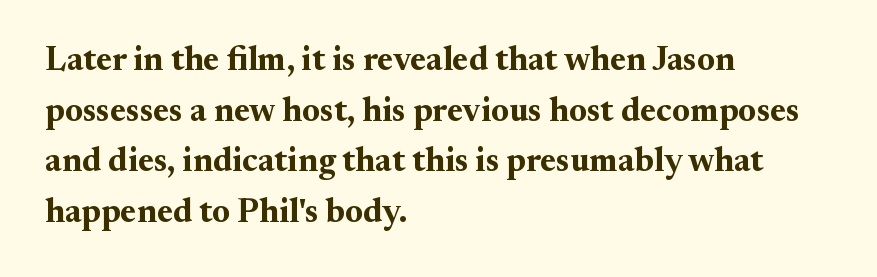
Q: Is the text bold? A: Yes.
Q: Is the text italic (slanted)? A: No, it is upright.
Q: Is the typeface a serif or a sans-serif typeface? A: Serif.
Q: Is the text underlined? A: No.
Q: How is the paragraph aligned? A: Left-aligned.
Q: Is the spacing between letters normal or unusually wide? A: Normal.
Q: Is the spacing between lines tight, normal or loose? A: Normal.
Q: Width (condensed, normal, or wide)? A: Normal.
Q: Stroke contrast? A: Medium.
Q: x-height? A: Small.
Q: Monospaced? A: No.
